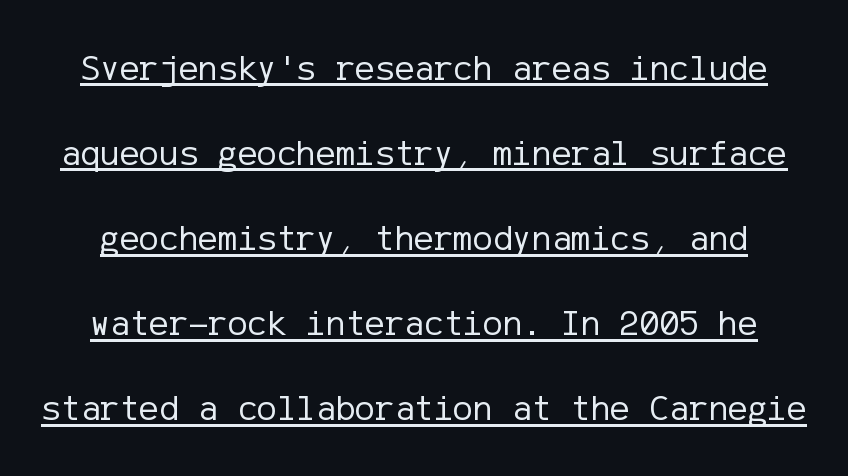
Q: Is the text bold? A: No.
Q: Is the text italic (slanted)? A: No, it is upright.
Q: Is the typeface a serif or a sans-serif typeface? A: Sans-serif.
Q: Is the text underlined? A: Yes.
Q: Is the spacing between letters normal or unusually wide? A: Normal.
Q: Is the spacing between lines tight, normal or loose? A: Loose.
Q: Width (condensed, normal, or wide)? A: Normal.
Q: Stroke contrast? A: Low.
Q: x-height? A: Medium.
